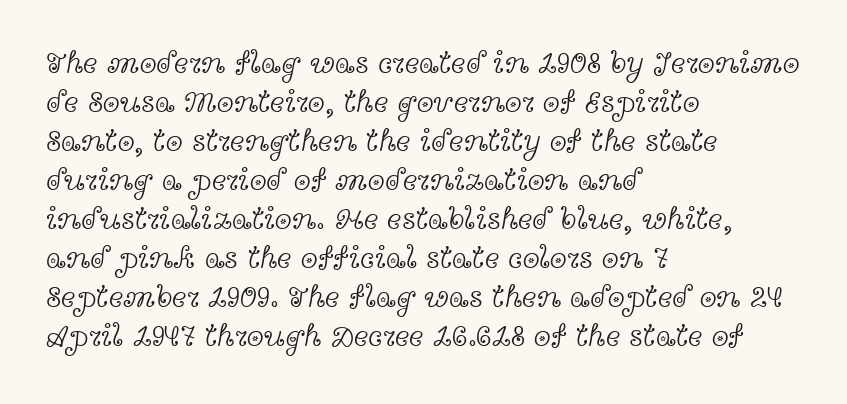
{"serif": "yes", "bold": "no", "weight": "light", "width": "wide", "x_height": "medium", "monospaced": "no", "underline": "no", "align": "left", "line_spacing": "normal", "line_spacing_ratio": 1.26, "letter_spacing": "normal", "letter_spacing_em": 0.0, "glyph_px": 31}
